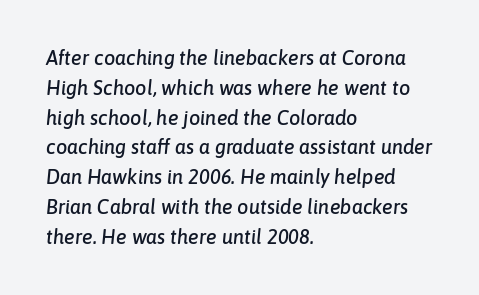
Q: Is the text italic (slanted)? A: Yes, it leans right by about 6 degrees.
Q: Is the text underlined? A: No.
Q: How is the paragraph aligned? A: Left-aligned.
Q: Is the spacing between letters normal or unusually wide? A: Normal.
Q: Is the spacing between lines tight, normal or loose? A: Normal.
